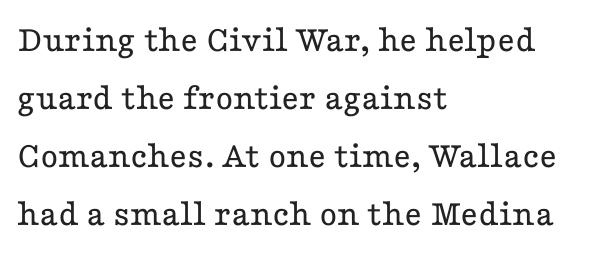
Summary of vertical rhythm: regular, with standard interline spacing. Honestly, the letter spacing is just normal — you wouldn't notice it. Short and long lines alike share a common starting point at left. A roman cut, with each character standing at attention. Is this a heavy cut? Hardly; it is regular or lighter.
